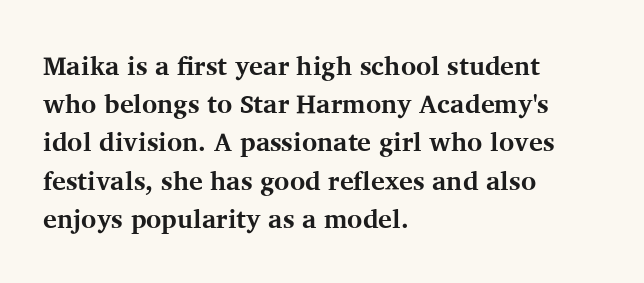
One glance says typical: line gaps are just what's usual. Students, note that the glyphs here touch the page at normal intervals. When letters stand straight like this, we call the style roman or upright. The string is rendered with underlining switched off. Casual observation: everything's shoved over to the left.
